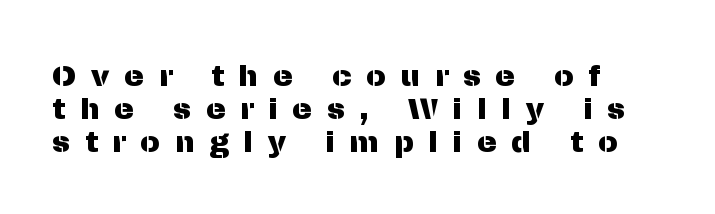
The image shows 30 px sans-serif type, upright; set left-aligned, tight line spacing (1.1x), unusually wide letter spacing (+0.48 em), not underlined; medium stroke contrast and a medium x-height.
